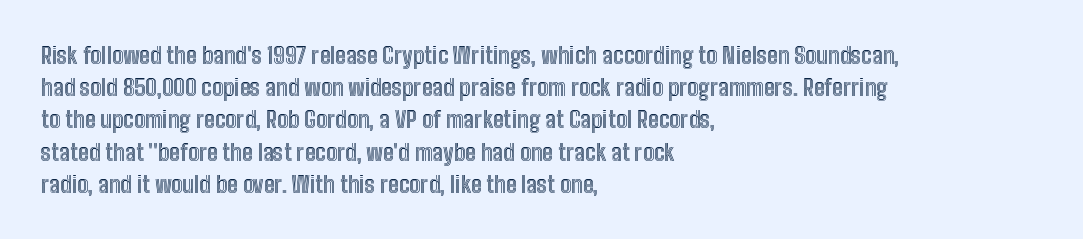
{"italic": "no", "underline": "no", "align": "left", "line_spacing": "normal", "line_spacing_ratio": 1.4, "letter_spacing": "normal", "letter_spacing_em": 0.0, "glyph_px": 23}
